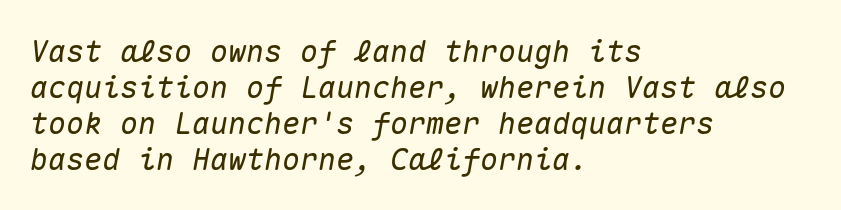
The image shows 30 px text type, italic (leaning right), monospaced; set left-aligned, line spacing 1.2x, normal letter spacing, not underlined; medium stroke contrast and a medium x-height.
